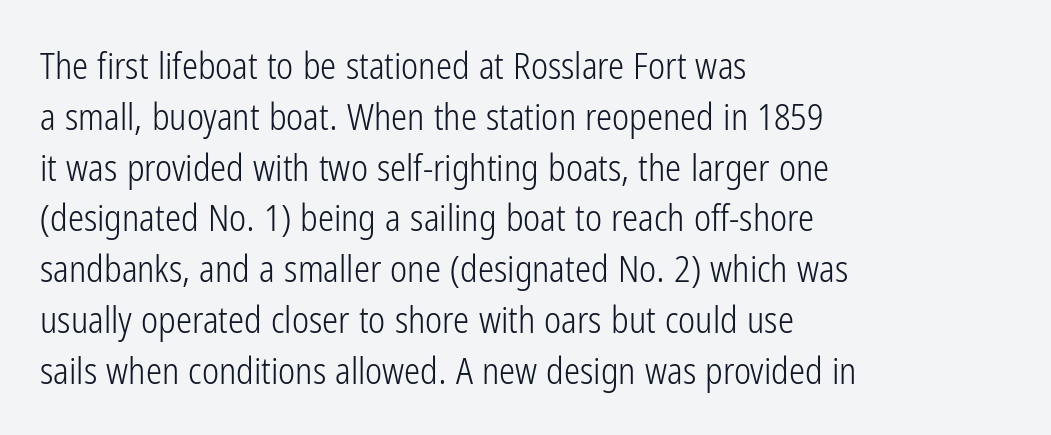
Q: Is the text bold? A: No.
Q: Is the text italic (slanted)? A: No, it is upright.
Q: Is the typeface a serif or a sans-serif typeface? A: Sans-serif.
Q: Is the text underlined? A: No.
Q: How is the paragraph aligned? A: Left-aligned.
Q: Is the spacing between letters normal or unusually wide? A: Normal.
Q: Is the spacing between lines tight, normal or loose? A: Normal.
Q: Width (condensed, normal, or wide)? A: Condensed.
Q: Stroke contrast? A: Low.
Q: x-height? A: Medium.
Q: Monospaced? A: No.
